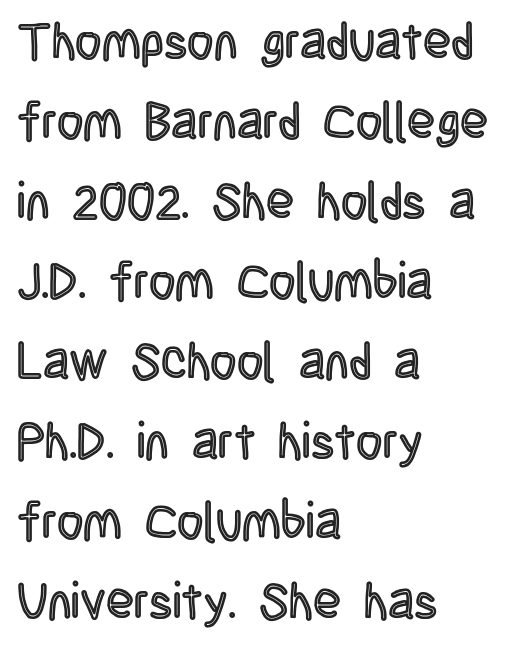
The image shows 51 px condensed type, upright; set left-aligned, normal line spacing (1.57x), normal letter spacing, not underlined; a large x-height.
